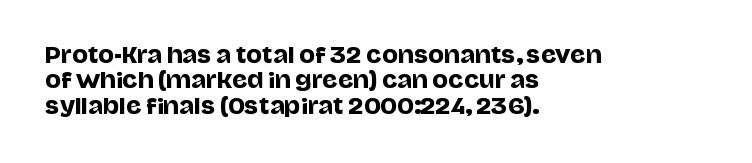
Short and long lines alike share a common starting point at left. Letters rest on an invisible, unmarked baseline. No extra tracking has been applied to these lines. Is there any slant? The stems are plumb.
